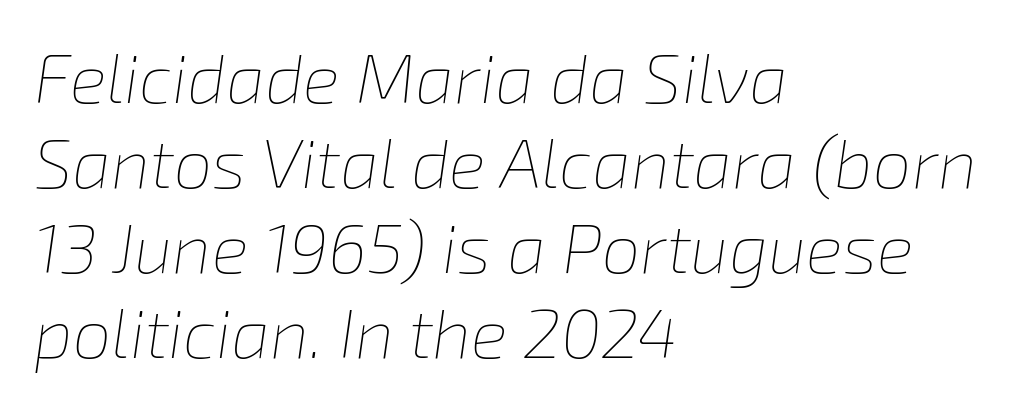
Q: Is the text bold? A: No.
Q: Is the text italic (slanted)? A: Yes, it leans right by about 8 degrees.
Q: Is the text underlined? A: No.
Q: How is the paragraph aligned? A: Left-aligned.
Q: Is the spacing between letters normal or unusually wide? A: Normal.
Q: Width (condensed, normal, or wide)? A: Normal.
Q: Stroke contrast? A: Low.
Q: x-height? A: Medium.
Q: Monospaced? A: No.
